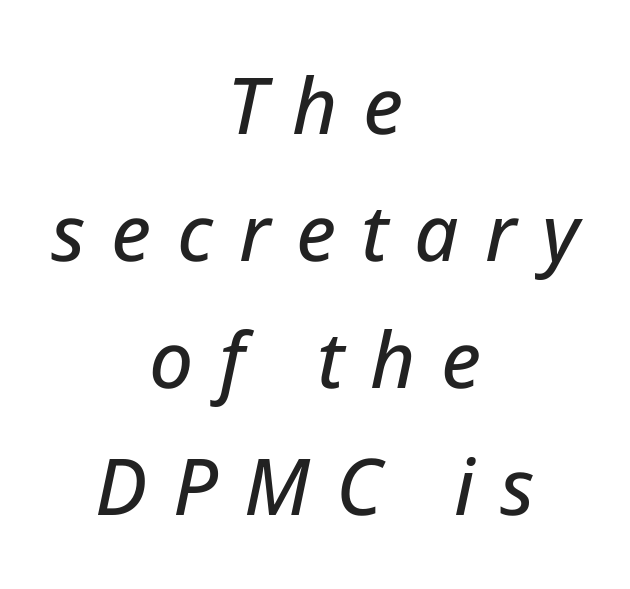
The image shows 78 px text type, italic (leaning right); set centered, normal line spacing (1.63x), unusually wide letter spacing (+0.33 em), not underlined; low stroke contrast and a medium x-height.
